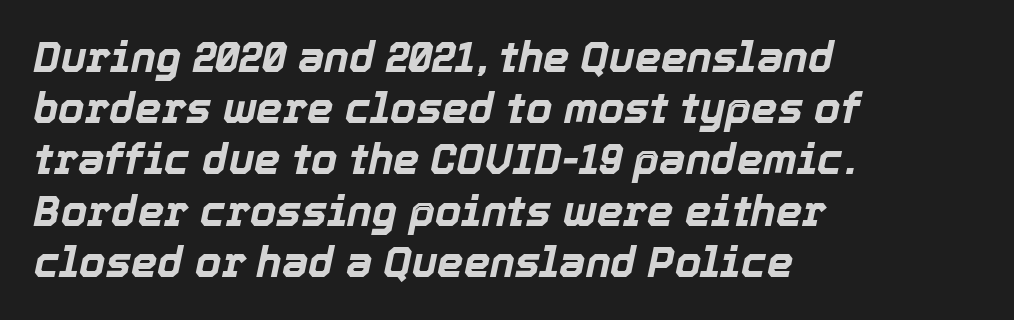
{"italic": "yes", "lean": "right", "slant_degrees": 12, "bold": "yes", "weight": "bold", "width": "normal", "x_height": "medium", "monospaced": "no", "underline": "no", "align": "left", "line_spacing_ratio": 1.22, "letter_spacing": "normal", "letter_spacing_em": 0.0, "glyph_px": 42}
